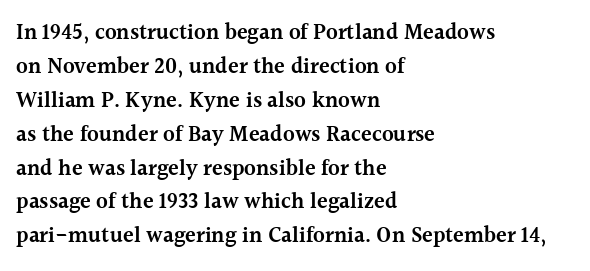
The image shows 22 px text type, upright; set left-aligned, normal line spacing (1.54x), normal letter spacing, not underlined.
